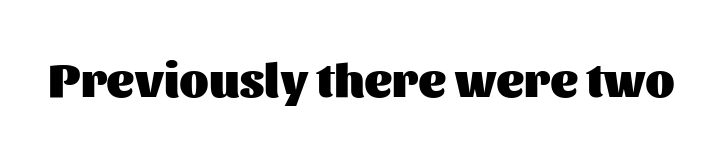
Q: Is the text bold? A: Yes.
Q: Is the text italic (slanted)? A: No, it is upright.
Q: Is the typeface a serif or a sans-serif typeface? A: Sans-serif.
Q: Is the text underlined? A: No.
Q: Is the spacing between letters normal or unusually wide? A: Normal.
Q: Width (condensed, normal, or wide)? A: Normal.
Q: Stroke contrast? A: Medium.
Q: x-height? A: Medium.
Q: Monospaced? A: No.
